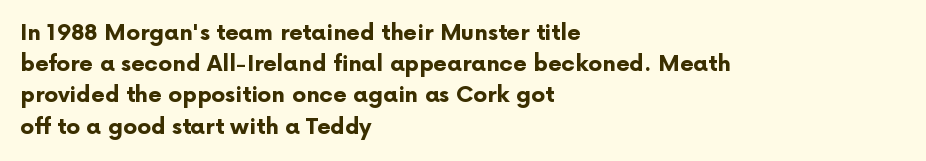
{"italic": "no", "bold": "yes", "underline": "no", "align": "left", "line_spacing": "normal", "line_spacing_ratio": 1.42, "letter_spacing": "normal", "letter_spacing_em": 0.0, "glyph_px": 22}
